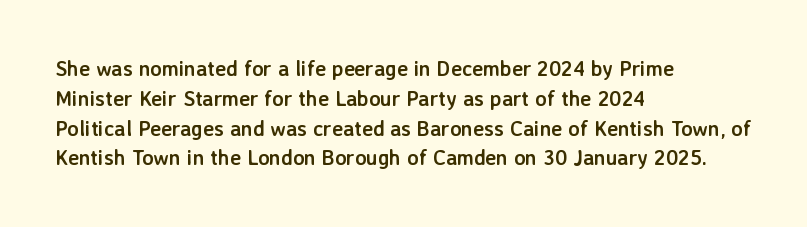
Q: Is the text bold? A: Yes.
Q: Is the text italic (slanted)? A: No, it is upright.
Q: Is the text underlined? A: No.
Q: How is the paragraph aligned? A: Left-aligned.
Q: Is the spacing between letters normal or unusually wide? A: Normal.
Q: Is the spacing between lines tight, normal or loose? A: Normal.
